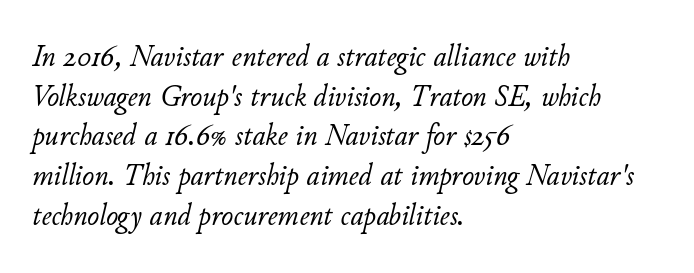
{"italic": "yes", "lean": "right", "slant_degrees": 11, "bold": "no", "weight": "light", "width": "normal", "stroke_contrast": "low", "x_height": "small", "monospaced": "no", "underline": "no", "align": "left", "line_spacing_ratio": 1.24, "letter_spacing": "normal", "letter_spacing_em": 0.0, "glyph_px": 32}
